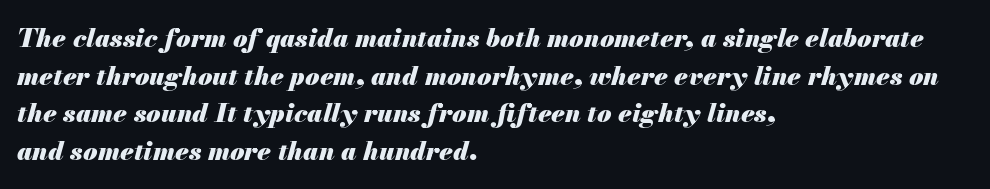
Q: Is the text bold? A: Yes.
Q: Is the text italic (slanted)? A: Yes, it leans right by about 13 degrees.
Q: Is the text underlined? A: No.
Q: How is the paragraph aligned? A: Left-aligned.
Q: Is the spacing between letters normal or unusually wide? A: Normal.
Q: Is the spacing between lines tight, normal or loose? A: Normal.
